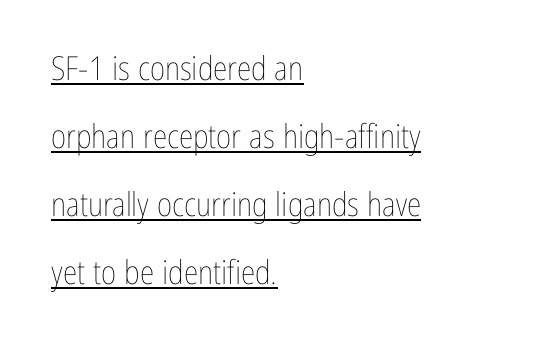
{"italic": "no", "bold": "no", "weight": "thin", "width": "condensed", "stroke_contrast": "low", "x_height": "medium", "monospaced": "no", "underline": "yes", "align": "left", "line_spacing": "loose", "line_spacing_ratio": 2.06, "letter_spacing": "normal", "letter_spacing_em": 0.0, "glyph_px": 33}
